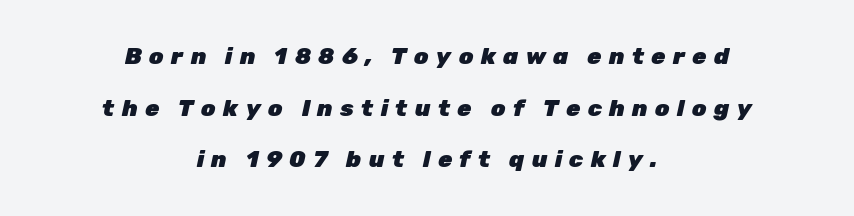
Strokes here are thick enough to call this a true bold. Layout note: lines centered. Bare-footed words on every line. The tracking reads as deliberately expanded to a designer's eye. Summary of vertical rhythm: relaxed, with wide interline spacing. The typography opts for an oblique posture over an upright one.
